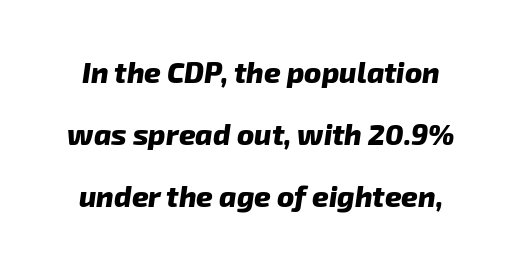
{"serif": "no", "bold": "yes", "weight": "heavy", "width": "normal", "stroke_contrast": "low", "x_height": "medium", "monospaced": "no", "underline": "no", "line_spacing": "loose", "line_spacing_ratio": 2.13, "letter_spacing": "normal", "letter_spacing_em": 0.0, "glyph_px": 29}
